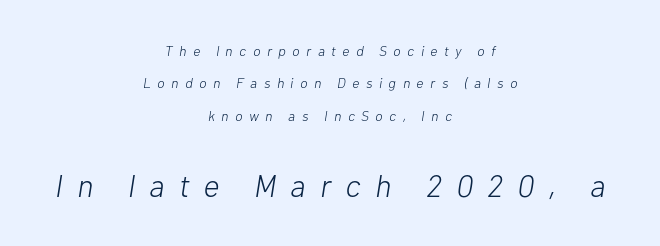
The image shows 31 px light type, italic (leaning right); set centered, loose line spacing (2.31x), unusually wide letter spacing (+0.47 em), not underlined; the second (bottom) block is 2.21x larger; low stroke contrast and a medium x-height.
